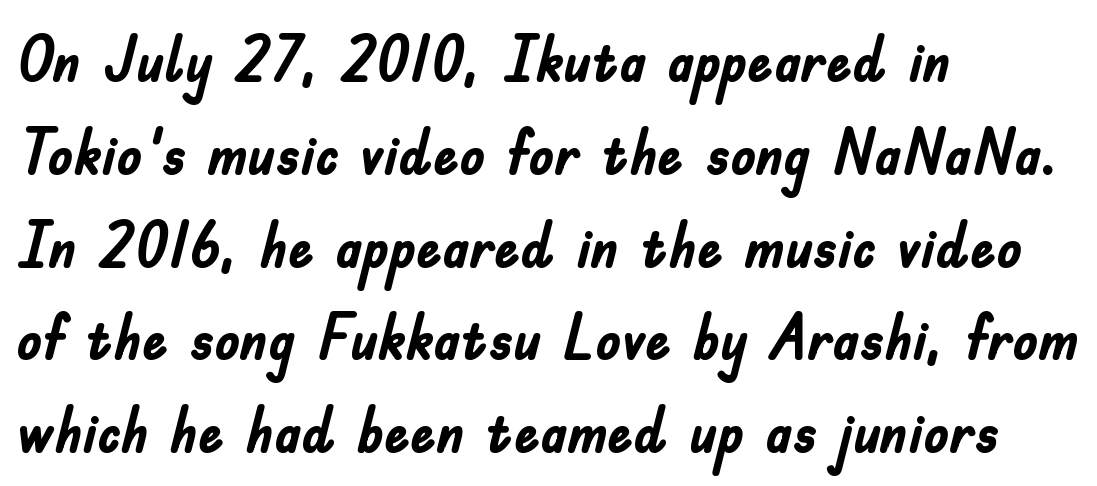
Q: Is the text bold? A: Yes.
Q: Is the text italic (slanted)? A: Yes.
Q: Is the typeface a serif or a sans-serif typeface? A: Sans-serif.
Q: Is the text underlined? A: No.
Q: How is the paragraph aligned? A: Left-aligned.
Q: Is the spacing between letters normal or unusually wide? A: Normal.
Q: Is the spacing between lines tight, normal or loose? A: Normal.
Q: Width (condensed, normal, or wide)? A: Condensed.
Q: Stroke contrast? A: Low.
Q: x-height? A: Small.
Q: Monospaced? A: No.
